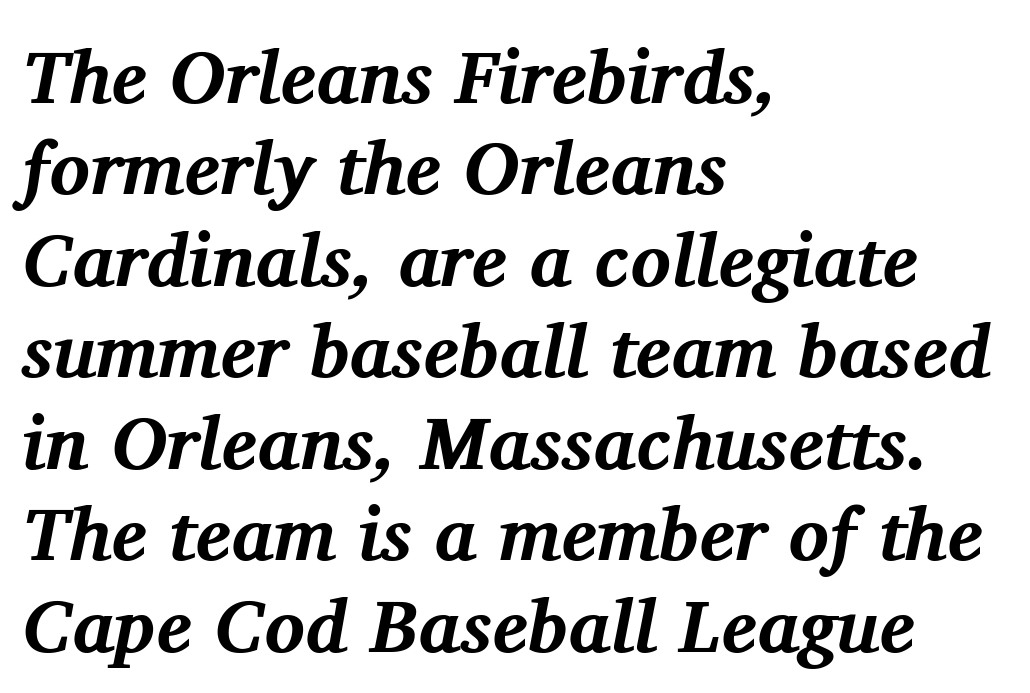
Unmarked baselines from the first word to the last. What kind of face is this? One with serifs. Chunky letters — that's bold for sure. Yep, that's italic — everything's leaning.
